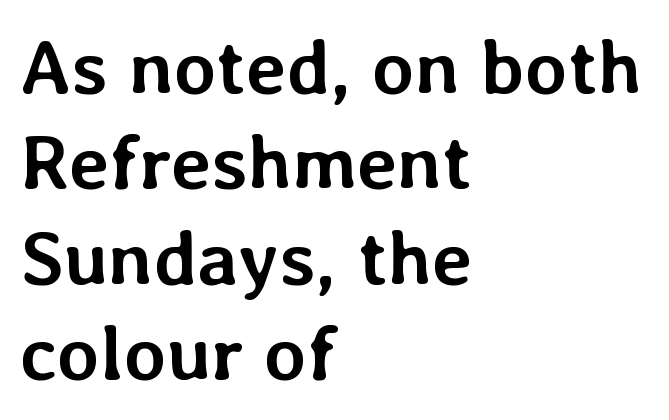
Q: Is the text bold? A: Yes.
Q: Is the text italic (slanted)? A: No, it is upright.
Q: Is the text underlined? A: No.
Q: How is the paragraph aligned? A: Left-aligned.
Q: Is the spacing between letters normal or unusually wide? A: Normal.
Q: Width (condensed, normal, or wide)? A: Normal.
Q: Stroke contrast? A: Low.
Q: x-height? A: Medium.
Q: Monospaced? A: No.
